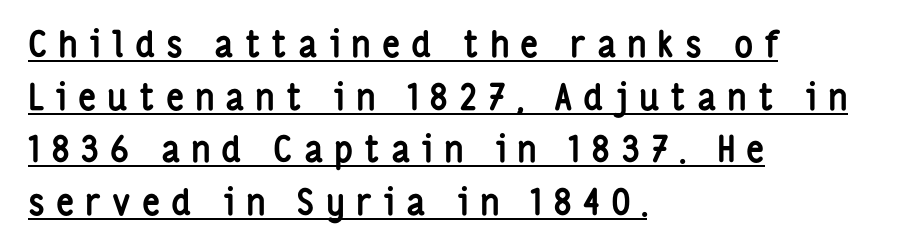
The rendering inserts visible extra space after every character. Baseline-to-baseline distance is the conventional proportion of letter height. Which margin do the lines hug? The left one — the right edge is uneven. Spacing verdict: proportional, widths tailored to each character. The glyphs in this specimen are sans serif. The rendering uses a bold face; every stroke is thick and dark.
